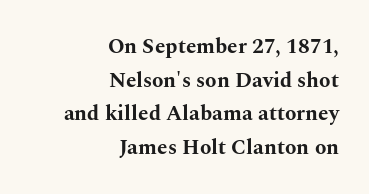
Q: Is the text bold? A: Yes.
Q: Is the text italic (slanted)? A: No, it is upright.
Q: Is the text underlined? A: No.
Q: How is the paragraph aligned? A: Right-aligned.
Q: Is the spacing between letters normal or unusually wide? A: Normal.
Q: Is the spacing between lines tight, normal or loose? A: Normal.
